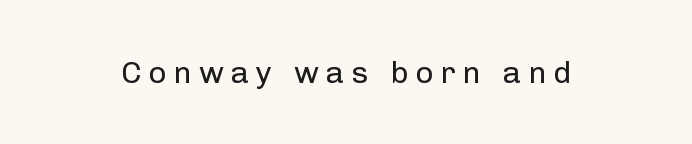
Q: Is the text bold? A: No.
Q: Is the text italic (slanted)? A: No, it is upright.
Q: Is the typeface a serif or a sans-serif typeface? A: Sans-serif.
Q: Is the text underlined? A: No.
Q: Is the spacing between letters normal or unusually wide? A: Unusually wide.
Q: Width (condensed, normal, or wide)? A: Normal.
Q: Stroke contrast? A: Low.
Q: x-height? A: Medium.
Q: Monospaced? A: No.
